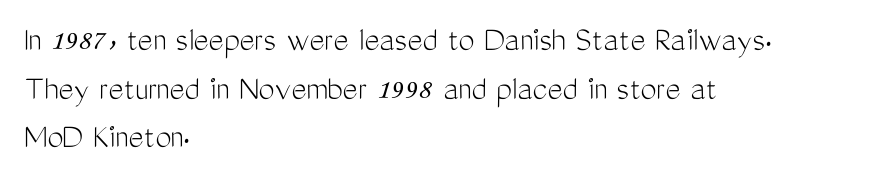
{"serif": "no", "italic": "no", "bold": "no", "weight": "light", "width": "condensed", "stroke_contrast": "medium", "x_height": "medium", "monospaced": "no", "underline": "no", "align": "left", "line_spacing": "normal", "line_spacing_ratio": 1.35, "letter_spacing": "normal", "letter_spacing_em": 0.0, "glyph_px": 36}
